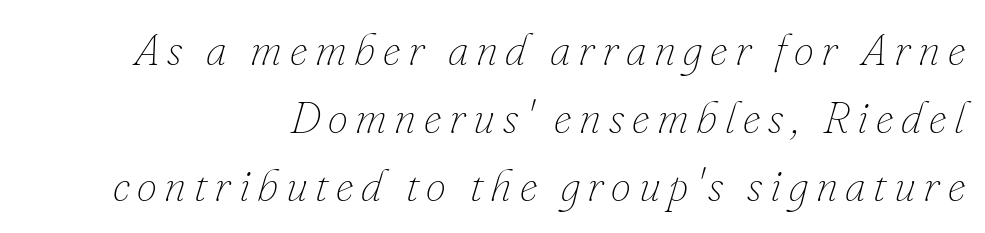
Reading down the block, your eye finds every line finishing at a fixed right position. These lines are rendered in a variable-pitch font. The rendering applies a slant to the glyphs. The passage shown is not bold in any degree.
